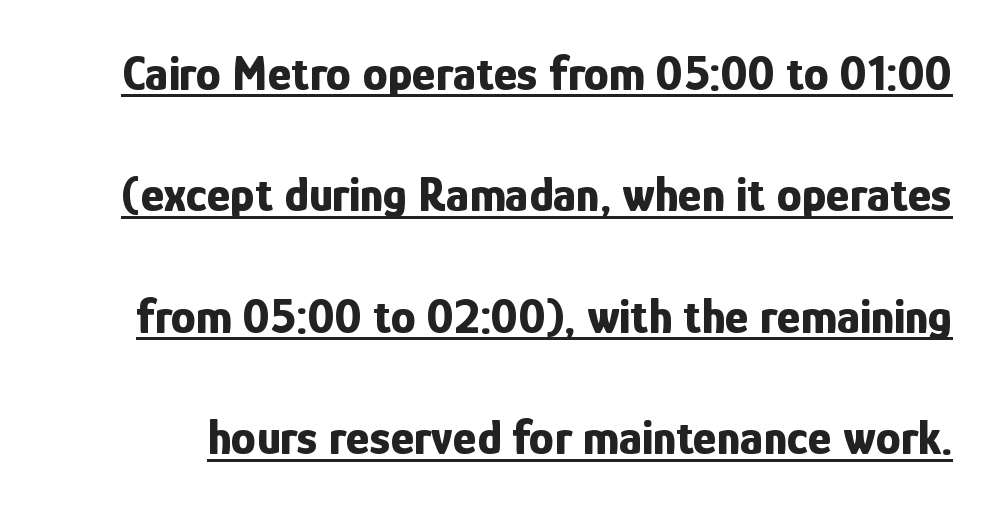
The image shows 50 px bold, condensed sans-serif type, upright; set loose line spacing (2.43x), normal letter spacing, underlined; low stroke contrast and a medium x-height.
